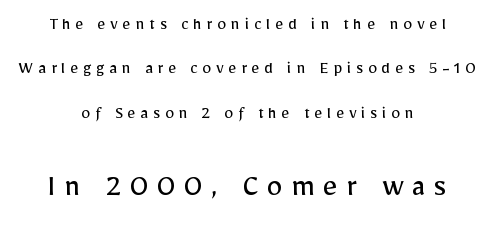
A great deal of white space separates one row of letters from the next. Bigger letters appear in the bottom chunk; the top chunk is reduced. Typographically, this falls in the sans-serif category. Clear beneath every line of the passage. Both edges are ragged and mirror each other, which tells us the setting is centered. Proportional: the letters do not fall into vertical columns.
